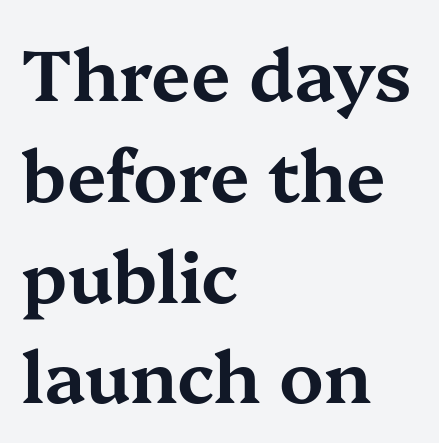
{"serif": "yes", "italic": "no", "width": "wide", "stroke_contrast": "medium", "x_height": "medium", "monospaced": "no", "underline": "no", "align": "left", "line_spacing": "normal", "line_spacing_ratio": 1.42, "letter_spacing": "normal", "letter_spacing_em": 0.0, "glyph_px": 71}
